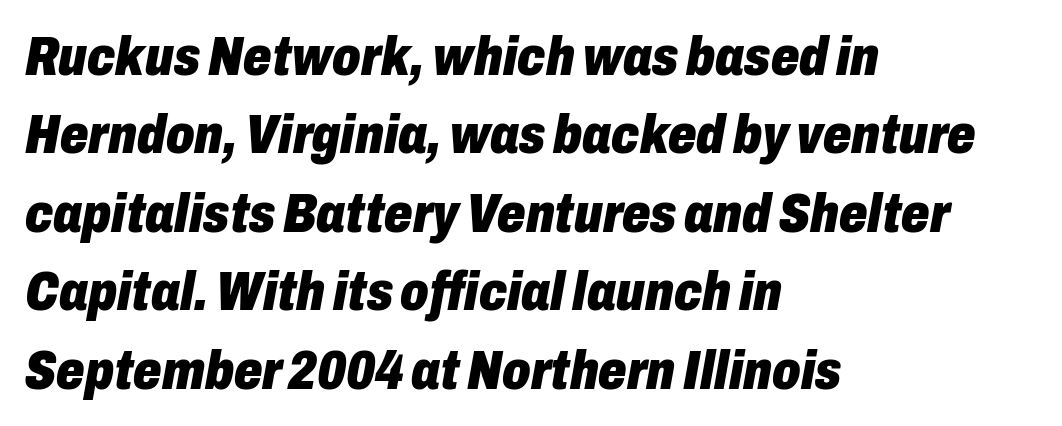
The image shows 56 px heavy, condensed type, italic (leaning right); set left-aligned, normal line spacing (1.4x), normal letter spacing, not underlined; low stroke contrast and a medium x-height.
